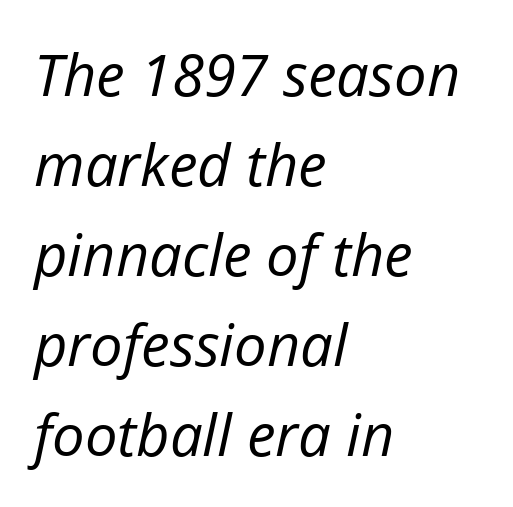
Q: Is the text bold? A: No.
Q: Is the text italic (slanted)? A: Yes, it leans right by about 12 degrees.
Q: Is the text underlined? A: No.
Q: How is the paragraph aligned? A: Left-aligned.
Q: Is the spacing between letters normal or unusually wide? A: Normal.
Q: Is the spacing between lines tight, normal or loose? A: Normal.
Q: Width (condensed, normal, or wide)? A: Normal.
Q: Stroke contrast? A: Low.
Q: x-height? A: Medium.
Q: Monospaced? A: No.
